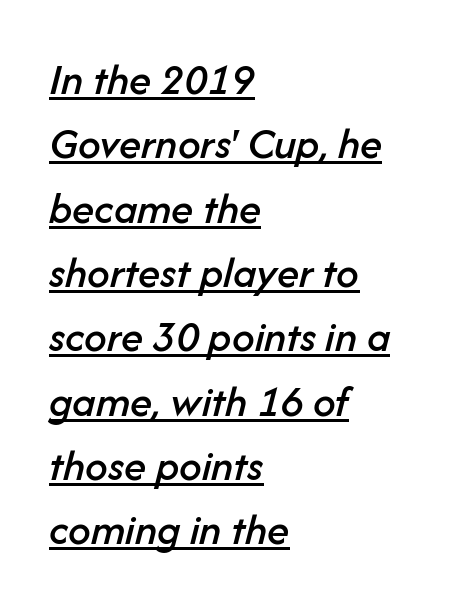
Designer's note — italics engaged. This block has exactly the height ordinary leading produces. Think of a printed novel: that variable character pitch is what you see here. Standard letterfit; no display-style spreading of the glyphs.
